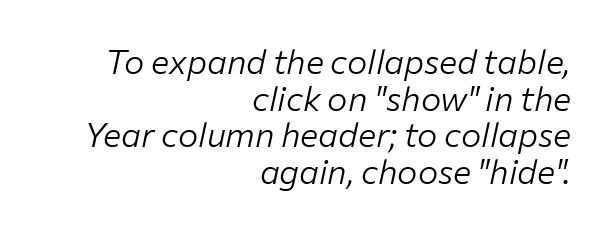
The image shows 34 px light type, italic (leaning right); set right-aligned, tight line spacing (1.08x), normal letter spacing, not underlined; low stroke contrast and a medium x-height.
